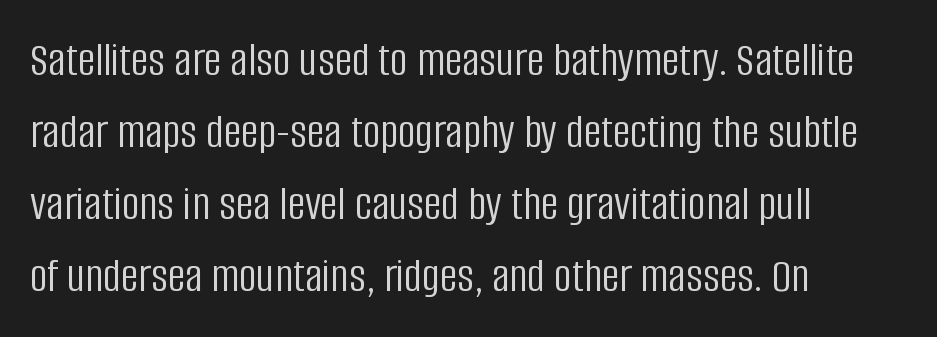
Q: Is the text bold? A: No.
Q: Is the text italic (slanted)? A: No, it is upright.
Q: Is the typeface a serif or a sans-serif typeface? A: Sans-serif.
Q: Is the text underlined? A: No.
Q: How is the paragraph aligned? A: Left-aligned.
Q: Is the spacing between letters normal or unusually wide? A: Normal.
Q: Is the spacing between lines tight, normal or loose? A: Normal.
Q: Width (condensed, normal, or wide)? A: Condensed.
Q: Stroke contrast? A: Low.
Q: x-height? A: Large.
Q: Monospaced? A: No.
